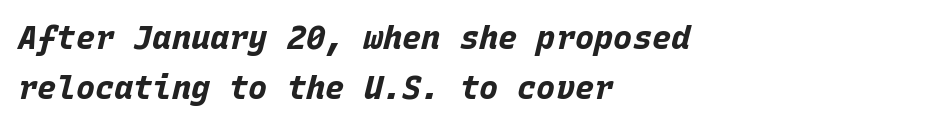
{"italic": "yes", "lean": "right", "slant_degrees": 15, "bold": "yes", "weight": "bold", "width": "normal", "stroke_contrast": "low", "x_height": "large", "monospaced": "yes", "underline": "no", "align": "left", "line_spacing": "normal", "line_spacing_ratio": 1.56, "letter_spacing": "normal", "letter_spacing_em": 0.0, "glyph_px": 32}
